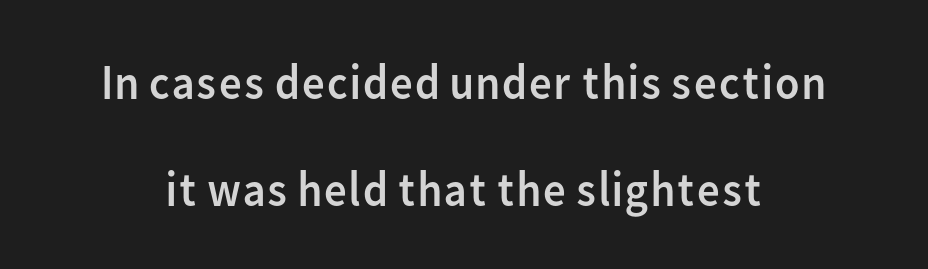
Q: Is the text bold? A: No.
Q: Is the text italic (slanted)? A: No, it is upright.
Q: Is the typeface a serif or a sans-serif typeface? A: Sans-serif.
Q: Is the text underlined? A: No.
Q: Is the spacing between letters normal or unusually wide? A: Normal.
Q: Is the spacing between lines tight, normal or loose? A: Loose.
Q: Width (condensed, normal, or wide)? A: Normal.
Q: Stroke contrast? A: Low.
Q: x-height? A: Medium.
Q: Monospaced? A: No.
